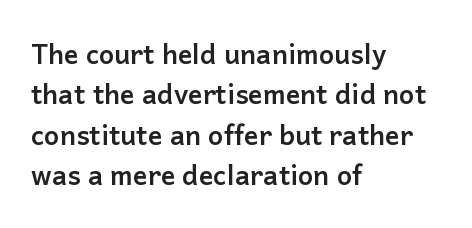
Look at the tracking — it's just the regular setting, nothing added. A classic flush-left, rag-right setting is used for this passage. Lines of text with bare space underneath. The font's upright variant was chosen for this text.
